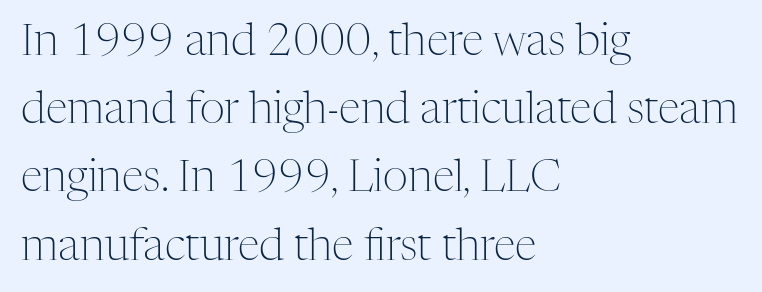
This rendering features lettering with no underline. The letters stand straight up with perfectly vertical stems. The typeface chosen for these lines features serifs. Left-aligned paragraph, ragged on the right. Is this a fixed-width face? No — the glyphs have proportional, varying widths.
